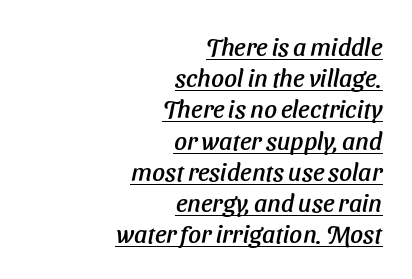
The image shows 25 px text type, italic (leaning right); set right-aligned, normal line spacing (1.25x), normal letter spacing, underlined.
